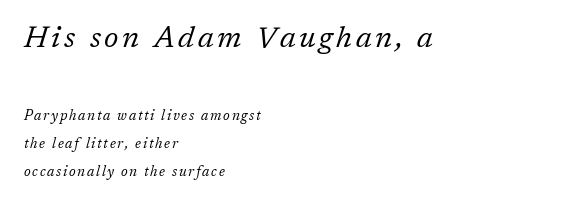
The image shows 30 px regular-weight serif type, italic (leaning right); set left-aligned, loose line spacing (2.02x), not underlined; the first (top) block is 2.14x larger; low stroke contrast and a medium x-height.
